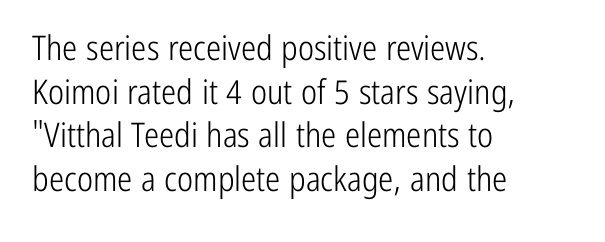
{"serif": "no", "italic": "no", "bold": "no", "weight": "light", "width": "condensed", "stroke_contrast": "low", "x_height": "medium", "monospaced": "no", "underline": "no", "align": "left", "line_spacing": "normal", "line_spacing_ratio": 1.28, "letter_spacing": "normal", "letter_spacing_em": 0.0, "glyph_px": 34}
